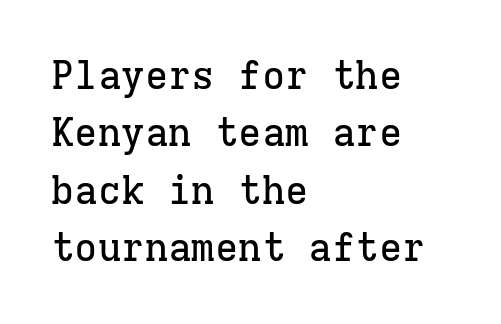
Q: Is the text italic (slanted)? A: No, it is upright.
Q: Is the typeface a serif or a sans-serif typeface? A: Serif.
Q: Is the text underlined? A: No.
Q: How is the paragraph aligned? A: Left-aligned.
Q: Is the spacing between letters normal or unusually wide? A: Normal.
Q: Is the spacing between lines tight, normal or loose? A: Normal.
Q: Width (condensed, normal, or wide)? A: Normal.
Q: Stroke contrast? A: Low.
Q: x-height? A: Medium.
Q: Monospaced? A: Yes.
